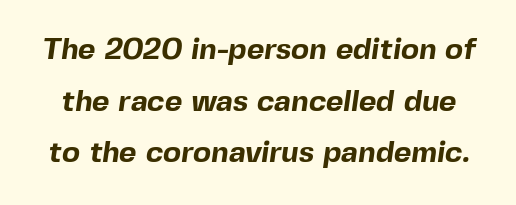
{"serif": "no", "bold": "yes", "weight": "bold", "width": "normal", "x_height": "medium", "monospaced": "no", "underline": "no", "line_spacing_ratio": 1.72, "letter_spacing": "normal", "letter_spacing_em": 0.0, "glyph_px": 30}
